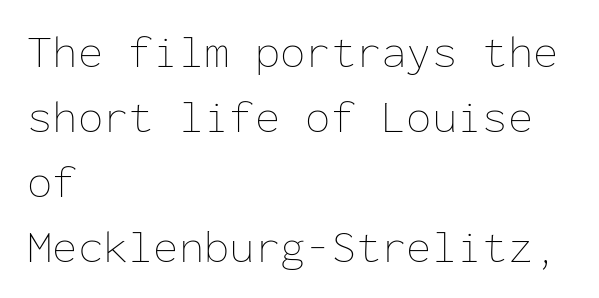
Weight: regular or lighter. Do the letters lean? They stand straight. A typesetter would call this monospace, since all characters share one set width. Layout note: lines flush left. Glance below the letters and you will spot only blank space.
